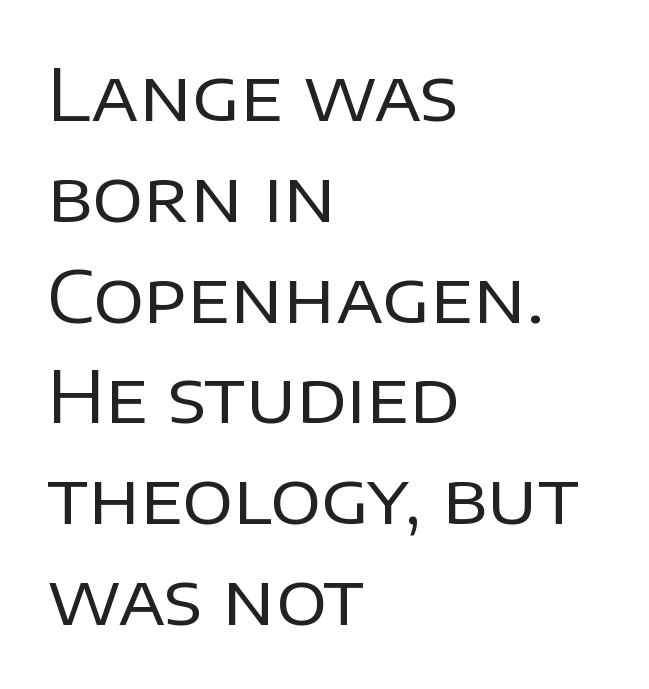
Notice how the stems are strictly vertical — no italics here. The zone under the glyphs is completely vacant. The paragraph has a hard left edge and a soft right edge. This sample uses a sans-serif face. Between one letter and the next there's only the usual sliver of space. Each letter keeps its own natural width here, so spacing adapts to shape.
